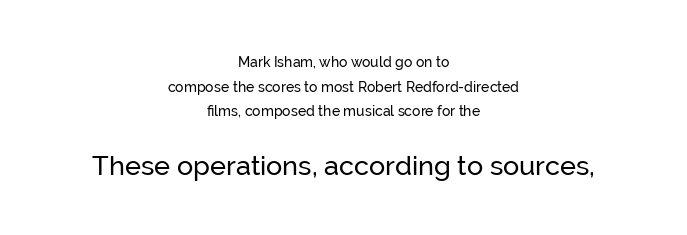
The image shows 27 px text type, upright; set centered, line spacing 1.76x, normal letter spacing, not underlined; the second (bottom) block is 1.93x larger.
